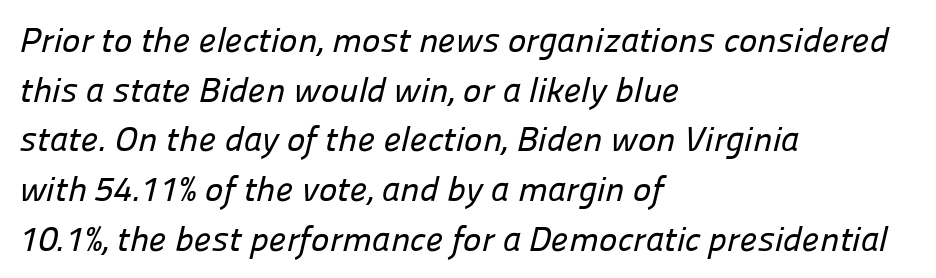
Do the characters align in a grid? No, the font is proportional. The tracking reads as untouched default to a designer's eye. Successive baselines arrive at the customary interval. Underlining? Definitely not there.
